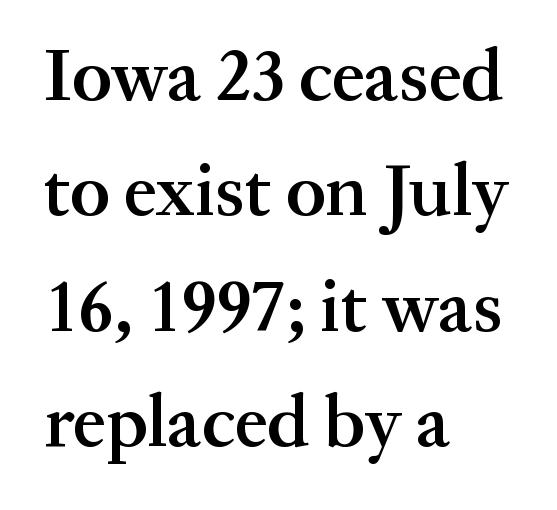
Proportional: the letters do not fall into vertical columns. The passage is arranged the way most books set body copy — flush left. The glyphs are unaccompanied by any horizontal stroke below them. Italic? Not at all — the glyphs are vertical. This is moderately heavy type, rendered in semibold.
